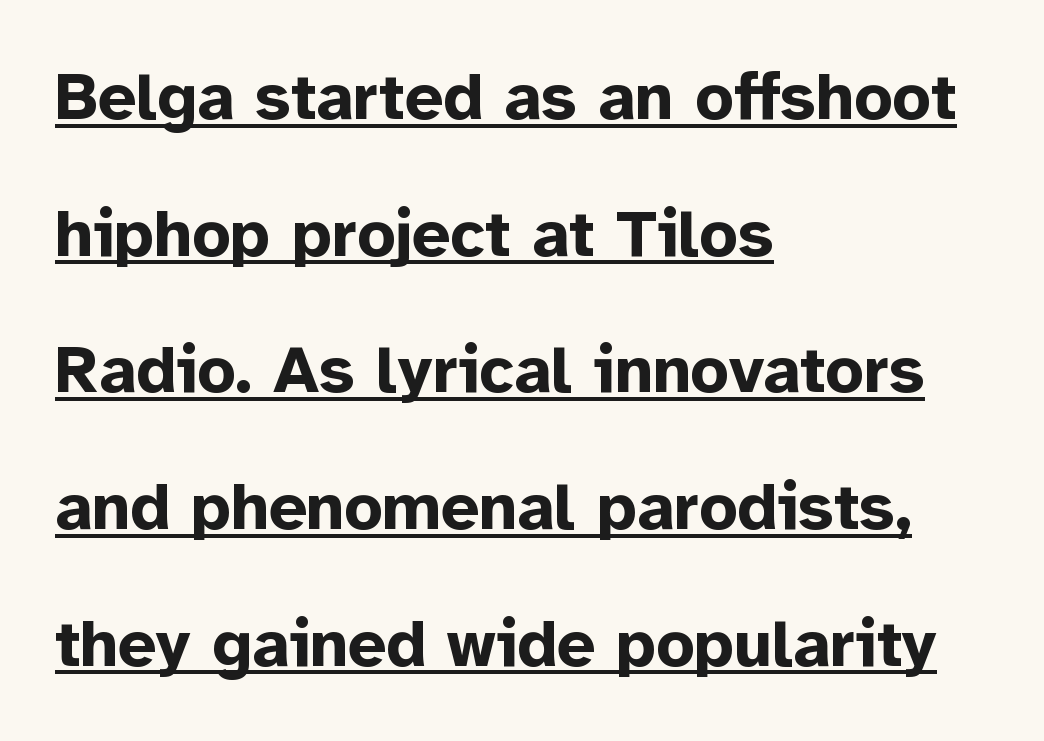
The rendering uses natural spacing where letterforms have individual widths. The lettering stays uniformly vertical, giving the passage a roman look. I'd call this a sans setting — the letters go barefoot. Spacing between characters is what you'd get straight out of the box. Has an underline been added? It has.
